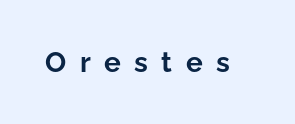
The image shows 28 px bold sans-serif type, upright; set unusually wide letter spacing (+0.48 em), not underlined; low stroke contrast and a medium x-height.
